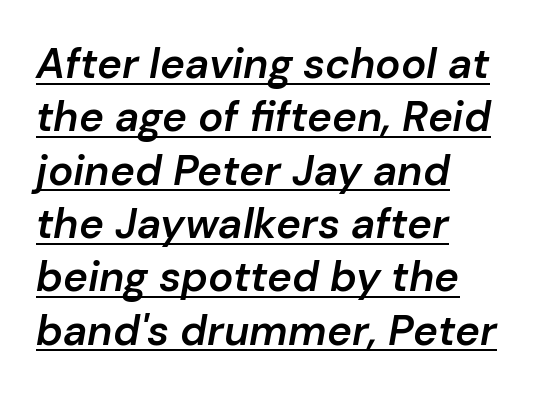
This sample has the flowing, uneven cadence of proportional lettering. This is oblique type, the kind used for emphasis or titles. Moderately thickened strokes mark this as semibold type. Honestly, the letter spacing is just normal — you wouldn't notice it. Caption: multi-line text, flush left, ragged right. Does a line run under the words? Yes, clearly.
